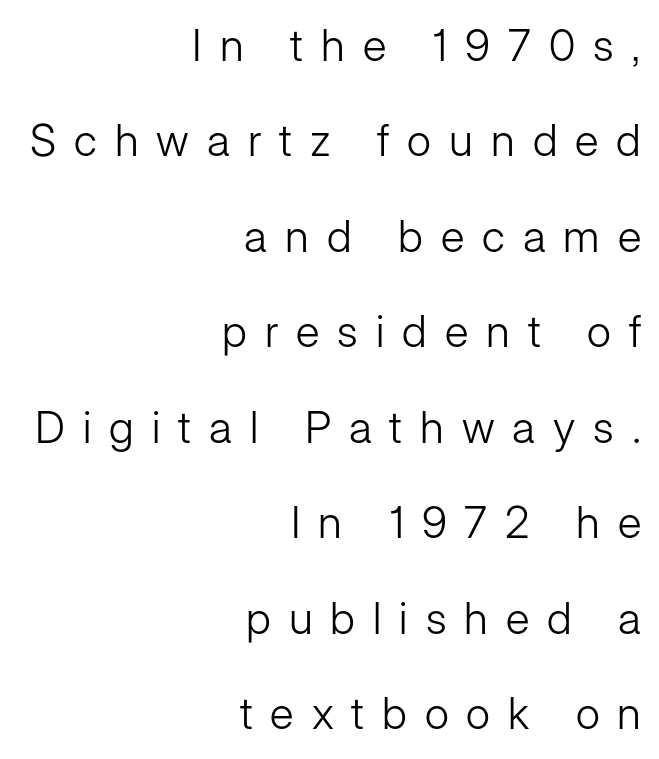
On a weight scale, this lands at 450 or below. Students, note that the glyphs here are deliberately spaced far apart. Line ends are locked; line starts wander. Ordinary non-slanted type is in use.
